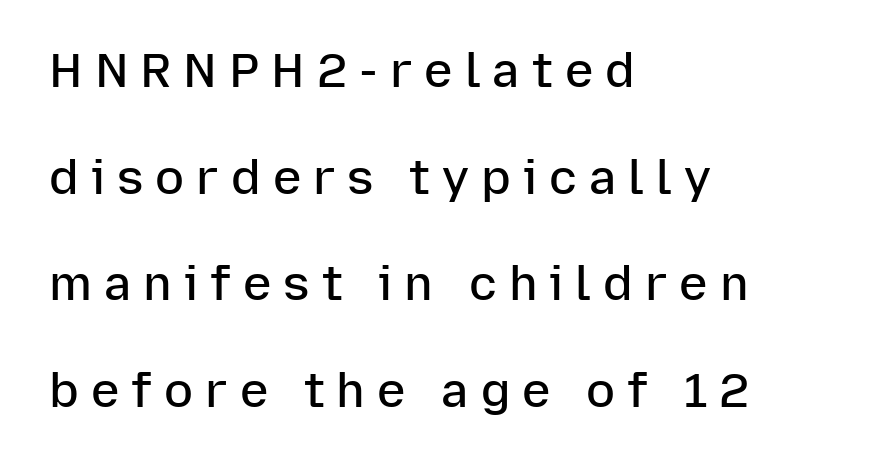
Horizontal bands of white between lines are thick stripes. The tracking reads as deliberately expanded to a designer's eye. The typesetting leans somewhat heavy: a semibold. The words here are not underlined. Is this a sans? Yes — the strokes have no serifs.
